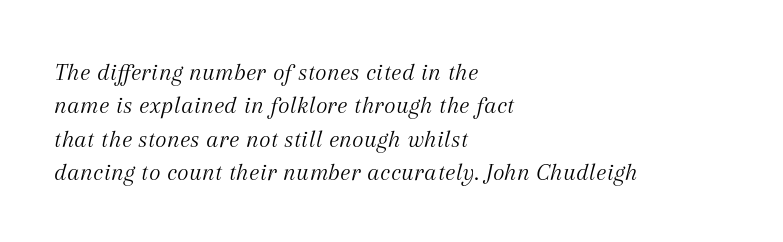
The image shows 25 px text type, italic (leaning right); set left-aligned, normal line spacing (1.34x), normal letter spacing, not underlined.
